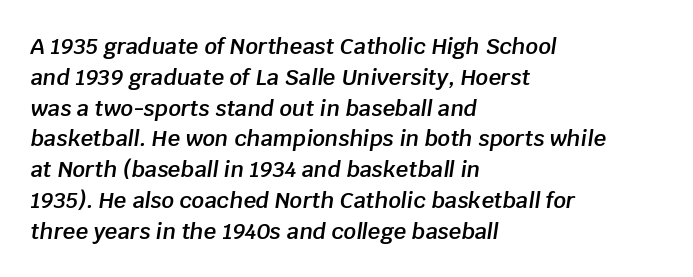
Q: Is the text bold? A: Semi-bold.
Q: Is the text italic (slanted)? A: Yes, it leans right by about 8 degrees.
Q: Is the text underlined? A: No.
Q: How is the paragraph aligned? A: Left-aligned.
Q: Is the spacing between letters normal or unusually wide? A: Normal.
Q: Is the spacing between lines tight, normal or loose? A: Normal.
